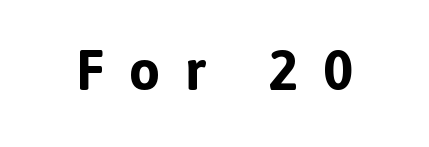
Q: Is the text bold? A: Yes.
Q: Is the text italic (slanted)? A: No, it is upright.
Q: Is the typeface a serif or a sans-serif typeface? A: Sans-serif.
Q: Is the text underlined? A: No.
Q: Is the spacing between letters normal or unusually wide? A: Unusually wide.
Q: Width (condensed, normal, or wide)? A: Normal.
Q: x-height? A: Medium.
Q: Monospaced? A: No.
